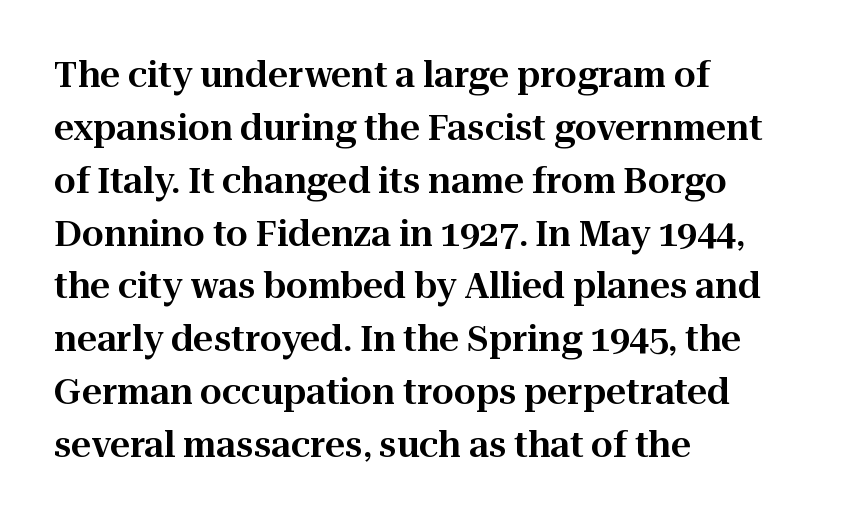
The image shows 35 px serif type, upright; set left-aligned, normal line spacing (1.51x), normal letter spacing, not underlined; high stroke contrast and a medium x-height.
